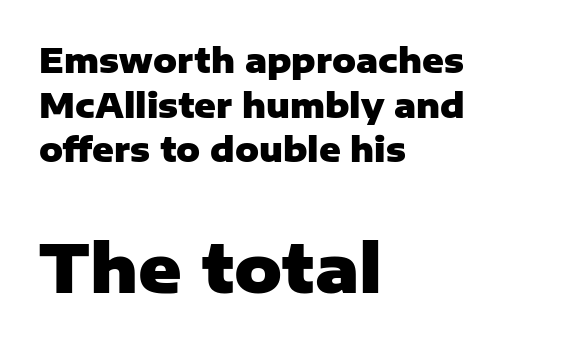
These lines are rendered in a variable-pitch font. Small over large — that's the arrangement of the two blocks here. Look at the tracking — it's just the regular setting, nothing added. A bare baseline throughout the passage. The font's upright variant was chosen for this text. The face used here is a sans, in the tradition of grotesques and geometrics.
